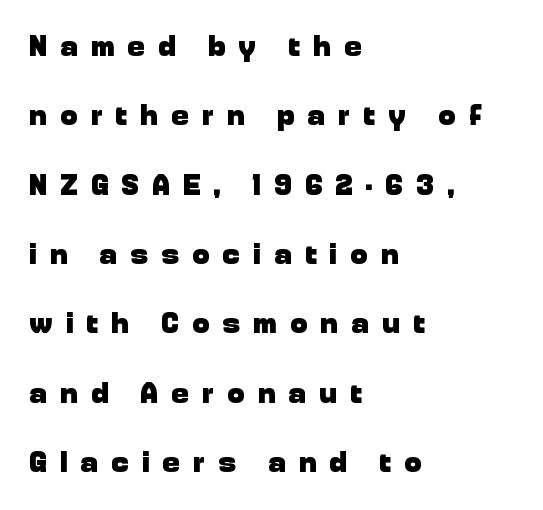
The image shows 29 px heavy sans-serif type, upright; set left-aligned, loose line spacing (2.39x), unusually wide letter spacing (+0.46 em), not underlined; low stroke contrast and a medium x-height.
